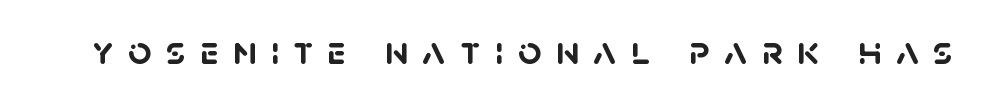
The image shows 41 px semibold sans-serif type; set unusually wide letter spacing (+0.35 em), not underlined; low stroke contrast and a large x-height.
